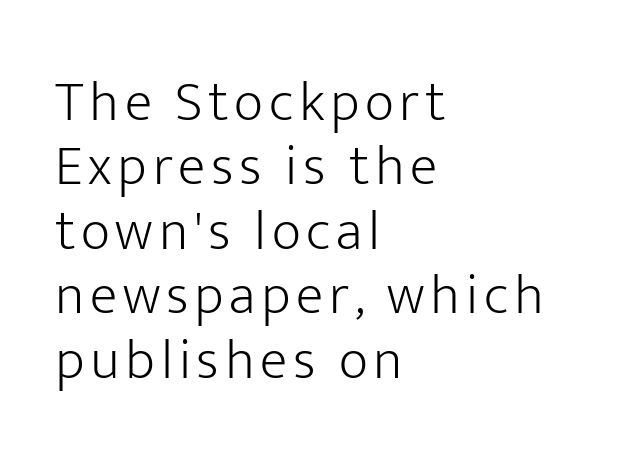
{"serif": "no", "italic": "no", "bold": "no", "weight": "light", "width": "normal", "stroke_contrast": "low", "x_height": "medium", "monospaced": "no", "underline": "no", "align": "left", "line_spacing": "tight", "line_spacing_ratio": 1.13, "glyph_px": 57}
